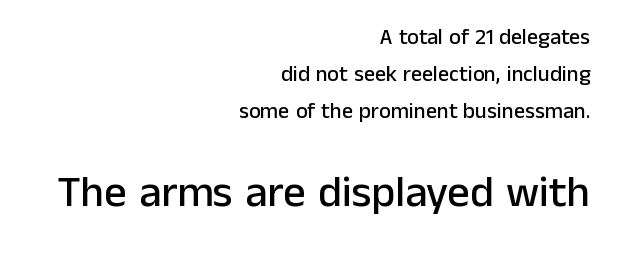
Q: Is the text italic (slanted)? A: No, it is upright.
Q: Is the typeface a serif or a sans-serif typeface? A: Sans-serif.
Q: Is the text underlined? A: No.
Q: How is the paragraph aligned? A: Right-aligned.
Q: Is the spacing between letters normal or unusually wide? A: Normal.
Q: Is the spacing between lines tight, normal or loose? A: Normal.
Q: Which block of text is set in a larger size, the first (top) or the second (bottom)? A: The second (bottom) one.
Q: Width (condensed, normal, or wide)? A: Normal.
Q: Stroke contrast? A: Low.
Q: x-height? A: Medium.
Q: Monospaced? A: No.
